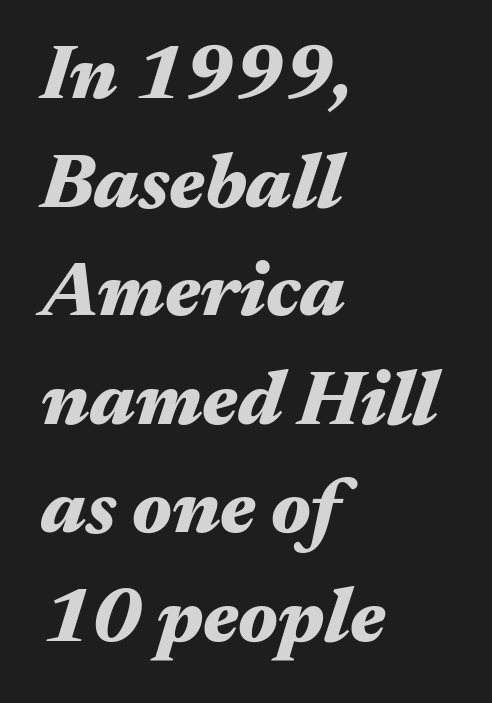
Q: Is the text bold? A: Yes.
Q: Is the text italic (slanted)? A: Yes, it leans right by about 17 degrees.
Q: Is the text underlined? A: No.
Q: How is the paragraph aligned? A: Left-aligned.
Q: Is the spacing between letters normal or unusually wide? A: Normal.
Q: Is the spacing between lines tight, normal or loose? A: Normal.
Q: Width (condensed, normal, or wide)? A: Wide.
Q: Stroke contrast? A: Medium.
Q: x-height? A: Medium.
Q: Monospaced? A: No.
